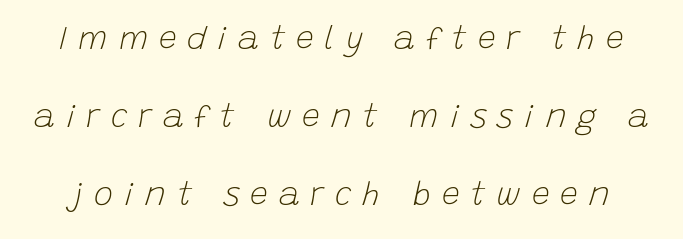
The passage shown leans; its letterforms are oblique. One glance says open: line gaps are wider than usual. Words appear elongated and porous because spacing is wide. Lines of text with bare space underneath.
